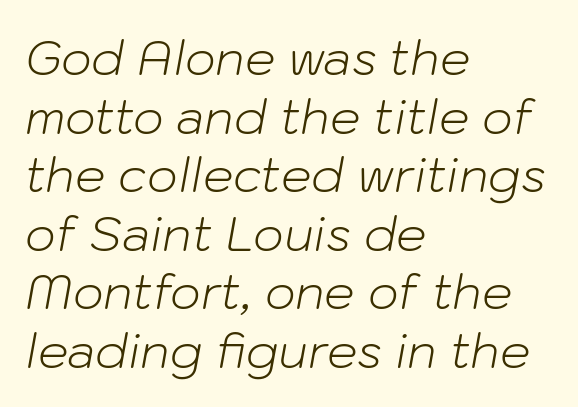
The image shows 48 px light type, italic (leaning right); set left-aligned, line spacing 1.22x, normal letter spacing, not underlined; low stroke contrast and a medium x-height.
